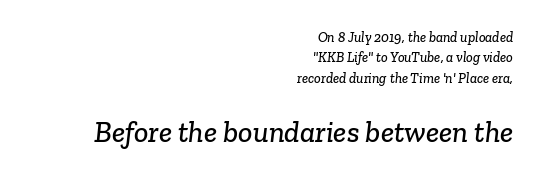
{"serif": "yes", "width": "normal", "stroke_contrast": "low", "x_height": "medium", "monospaced": "no", "underline": "no", "align": "right", "line_spacing": "normal", "line_spacing_ratio": 1.45, "letter_spacing": "normal", "letter_spacing_em": 0.0, "larger_block": "second", "size_ratio": 2.14, "glyph_px": 30}
